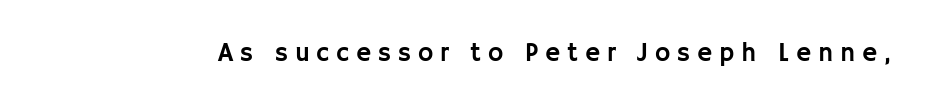
Q: Is the text italic (slanted)? A: No, it is upright.
Q: Is the text underlined? A: No.
Q: Is the spacing between letters normal or unusually wide? A: Unusually wide.
